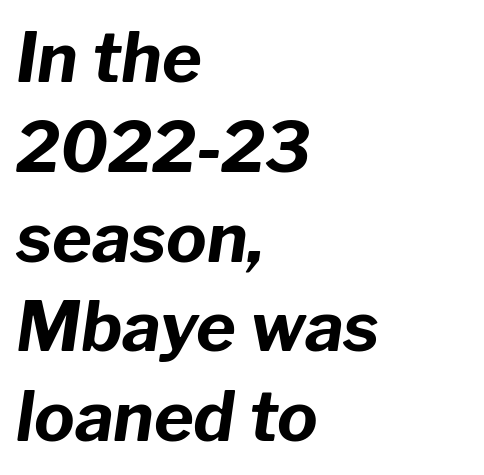
The image shows 68 px bold type, italic (leaning right); set left-aligned, normal line spacing (1.32x), normal letter spacing, not underlined; low stroke contrast and a medium x-height.
